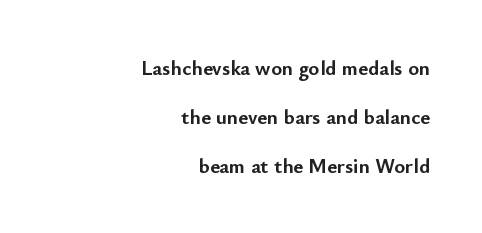
{"italic": "no", "bold": "yes", "underline": "no", "align": "right", "line_spacing": "loose", "line_spacing_ratio": 2.34, "letter_spacing": "normal", "letter_spacing_em": 0.0, "glyph_px": 21}
